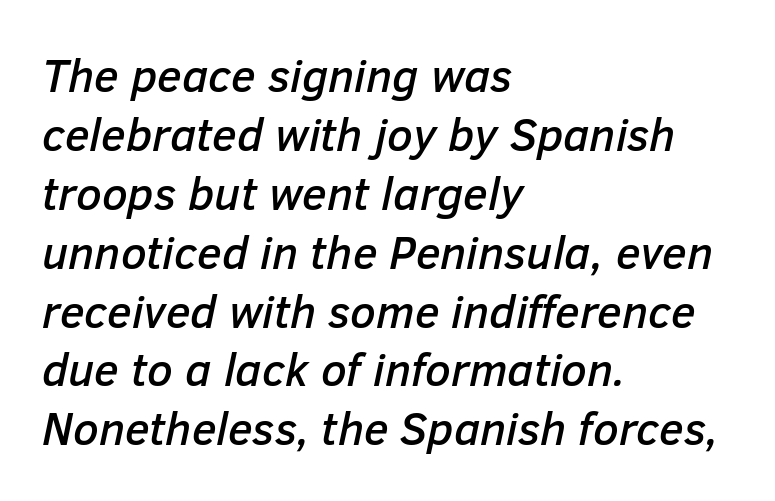
{"italic": "yes", "lean": "right", "slant_degrees": 12, "width": "normal", "stroke_contrast": "low", "x_height": "medium", "monospaced": "no", "underline": "no", "align": "left", "line_spacing": "normal", "line_spacing_ratio": 1.28, "letter_spacing": "normal", "letter_spacing_em": 0.0, "glyph_px": 46}
